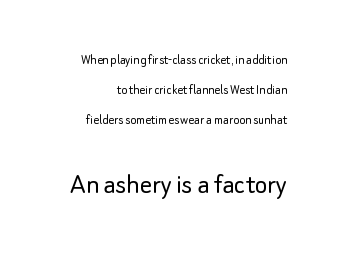
The face used here is proportionally spaced, like ordinary book or web type. Letter spacing: default. Bold? No — there's no thickening of the strokes. The font's upright variant was chosen for this text. Letterform terminals end flat and unadorned throughout the passage. Bare-footed words on every line.
